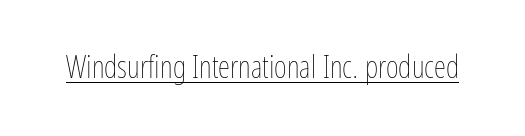
Q: Is the text bold? A: No.
Q: Is the text italic (slanted)? A: No, it is upright.
Q: Is the text underlined? A: Yes.
Q: Is the spacing between letters normal or unusually wide? A: Normal.
Q: Width (condensed, normal, or wide)? A: Condensed.
Q: Stroke contrast? A: Low.
Q: x-height? A: Medium.
Q: Monospaced? A: No.
